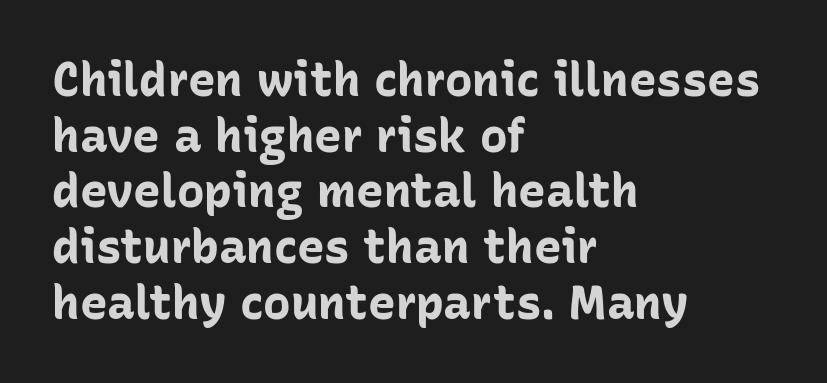
{"serif": "no", "italic": "no", "bold": "yes", "weight": "bold", "width": "normal", "stroke_contrast": "low", "x_height": "medium", "monospaced": "no", "underline": "no", "align": "left", "line_spacing_ratio": 1.21, "letter_spacing": "normal", "letter_spacing_em": 0.0, "glyph_px": 46}
